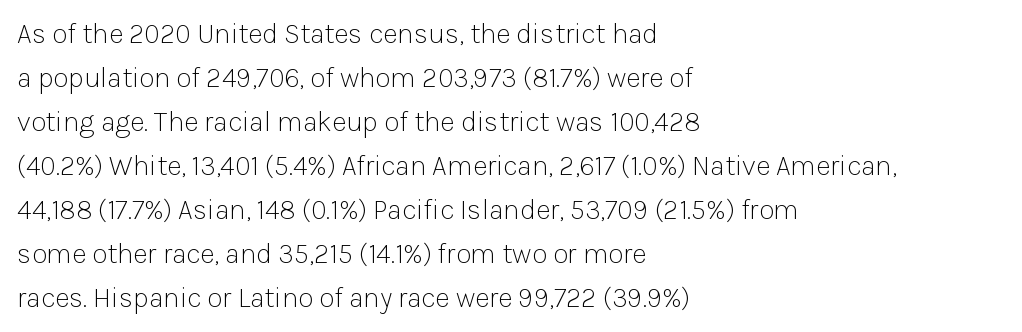
Q: Is the text bold? A: No.
Q: Is the text italic (slanted)? A: No, it is upright.
Q: Is the typeface a serif or a sans-serif typeface? A: Sans-serif.
Q: Is the text underlined? A: No.
Q: How is the paragraph aligned? A: Left-aligned.
Q: Is the spacing between letters normal or unusually wide? A: Normal.
Q: Is the spacing between lines tight, normal or loose? A: Normal.
Q: Width (condensed, normal, or wide)? A: Normal.
Q: Stroke contrast? A: Low.
Q: x-height? A: Medium.
Q: Monospaced? A: No.
